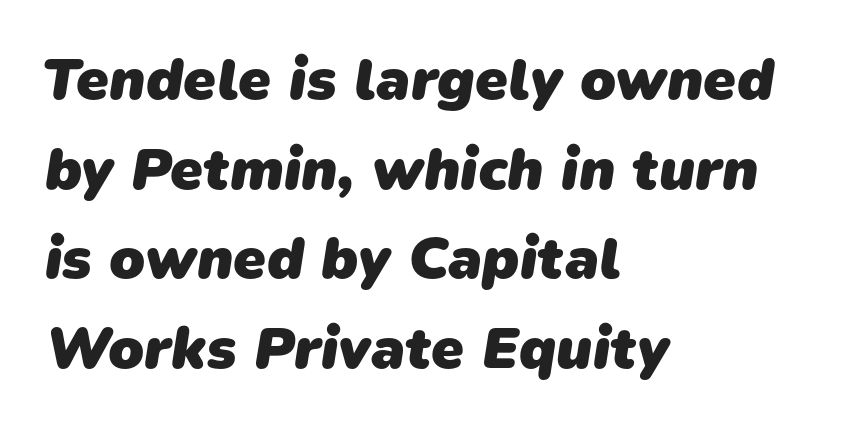
You can tell from the bare stems that sans-serif type was used. Spacing verdict: proportional, widths tailored to each character. Teacher's note: observe the even left margin — that is flush-left alignment. You'd pick this weight for a headline — it's a proper bold. Honestly, the letter spacing is just normal — you wouldn't notice it.
